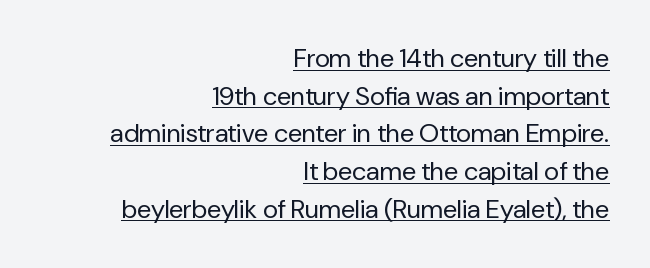
{"italic": "no", "bold": "no", "underline": "yes", "align": "right", "line_spacing": "normal", "line_spacing_ratio": 1.45, "letter_spacing": "normal", "letter_spacing_em": 0.0, "glyph_px": 26}
